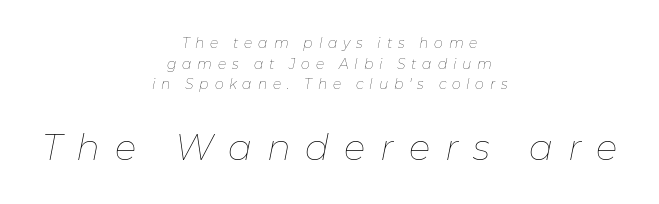
Q: Is the text bold? A: No.
Q: Is the text italic (slanted)? A: Yes, it leans right by about 11 degrees.
Q: Is the text underlined? A: No.
Q: How is the paragraph aligned? A: Centered.
Q: Is the spacing between letters normal or unusually wide? A: Unusually wide.
Q: Is the spacing between lines tight, normal or loose? A: Normal.
Q: Which block of text is set in a larger size, the first (top) or the second (bottom)? A: The second (bottom) one.
Q: Width (condensed, normal, or wide)? A: Normal.
Q: Stroke contrast? A: Low.
Q: x-height? A: Medium.
Q: Monospaced? A: No.
